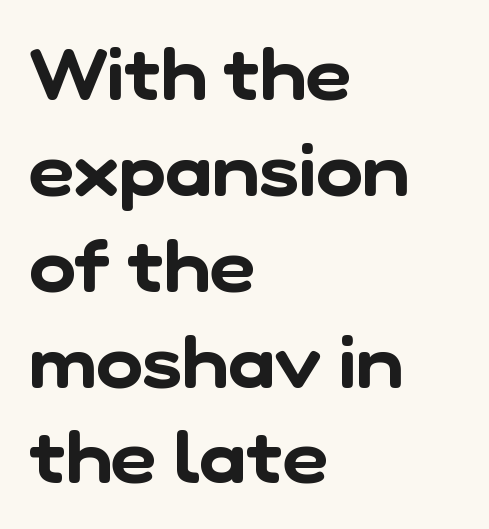
{"serif": "no", "width": "normal", "stroke_contrast": "low", "x_height": "medium", "monospaced": "no", "underline": "no", "align": "left", "line_spacing": "normal", "line_spacing_ratio": 1.35, "letter_spacing": "normal", "letter_spacing_em": 0.0, "glyph_px": 71}
